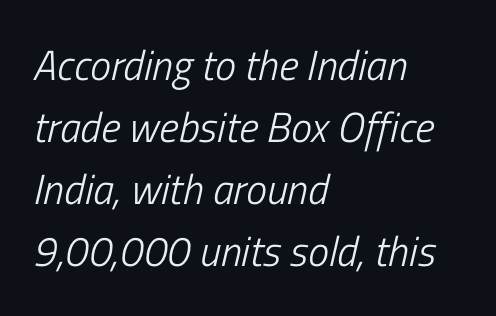
The image shows 42 px light, condensed type, italic (leaning right); set left-aligned, normal line spacing (1.48x), normal letter spacing, not underlined; low stroke contrast and a medium x-height.
